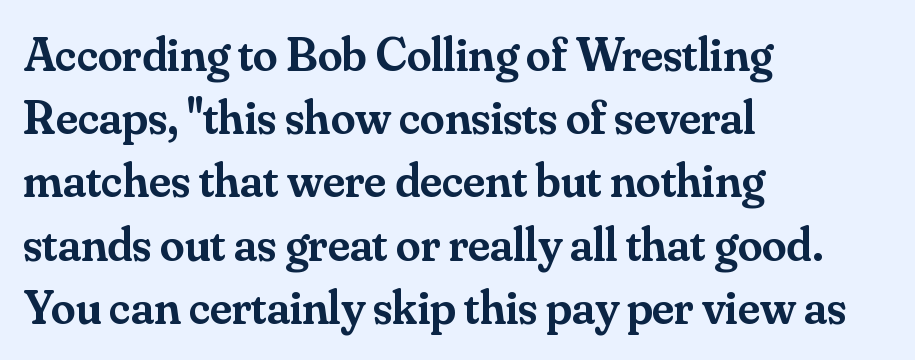
{"serif": "yes", "italic": "no", "bold": "semi", "weight": "semibold", "width": "normal", "stroke_contrast": "medium", "x_height": "small", "monospaced": "no", "underline": "no", "align": "left", "line_spacing": "normal", "line_spacing_ratio": 1.29, "letter_spacing": "normal", "letter_spacing_em": 0.0, "glyph_px": 49}
